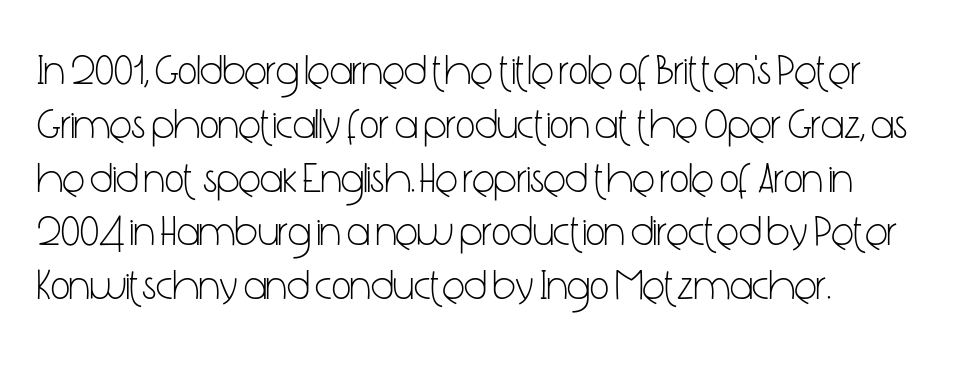
The image shows 42 px light, condensed sans-serif type, upright; set left-aligned, normal line spacing (1.28x), normal letter spacing, not underlined; low stroke contrast and a medium x-height.
